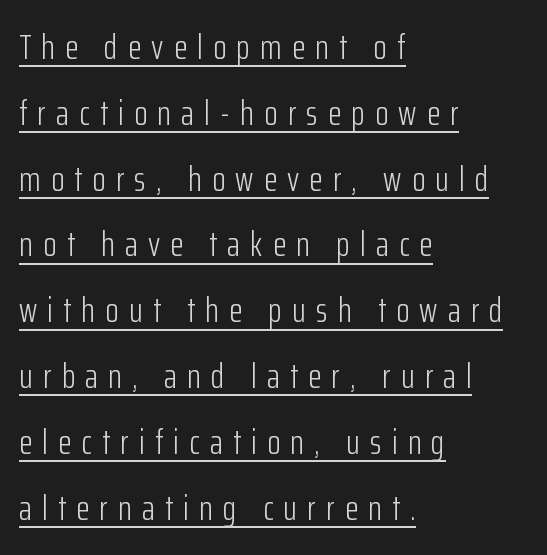
{"serif": "no", "italic": "no", "bold": "no", "weight": "light", "width": "condensed", "stroke_contrast": "low", "x_height": "medium", "monospaced": "no", "underline": "yes", "align": "left", "line_spacing_ratio": 1.88, "letter_spacing": "wide", "letter_spacing_em": 0.29, "glyph_px": 35}
